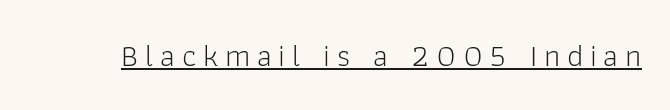
{"serif": "no", "italic": "no", "bold": "no", "weight": "light", "width": "normal", "stroke_contrast": "low", "x_height": "medium", "monospaced": "no", "underline": "yes", "letter_spacing": "wide", "letter_spacing_em": 0.21, "glyph_px": 32}
